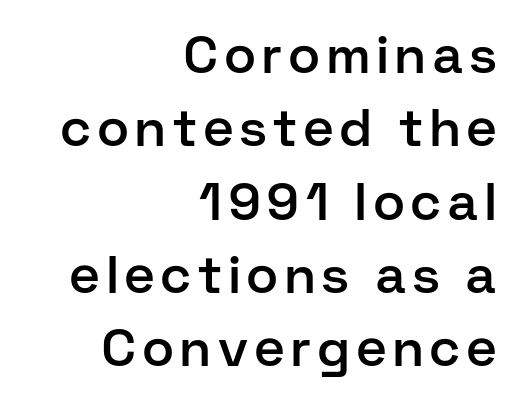
Successive baselines arrive at the customary interval. If you drew a ruler down the right edge, every line would touch it. The strokes are fattened partway — semibold, not bold. The font family rendered here belongs to the sans-serif group. Tall strokes in this sample are plumb rather than angled.
